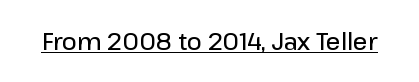
Q: Is the text bold? A: Semi-bold.
Q: Is the text italic (slanted)? A: No, it is upright.
Q: Is the text underlined? A: Yes.
Q: Is the spacing between letters normal or unusually wide? A: Normal.
